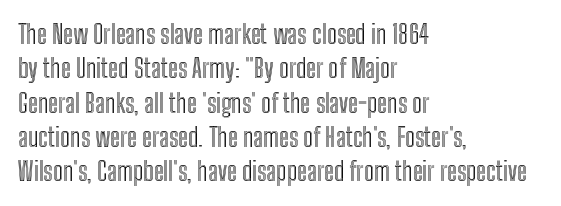
Here the glyphs are tracked normally, forming tight word shapes. Notice how the passage keeps a crisp vertical edge on the left only. A normal amount of white space separates one row of letters from the next. The string is rendered with underlining switched off.
